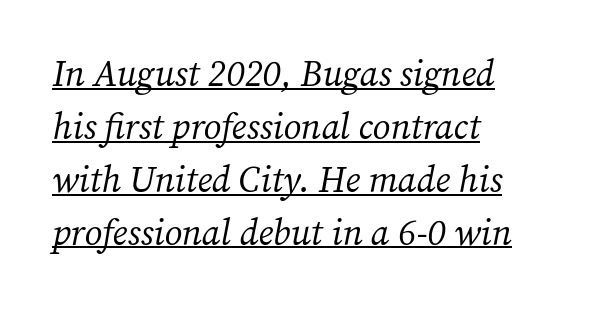
Weight: regular or lighter. A typesetter would label this face a serif. Yep, that's italic — everything's leaning. Glyph-to-glyph distance matches everyday printed text. This is underlined copy, the kind a proofreader might mark for attention. This block has exactly the height ordinary leading produces.
